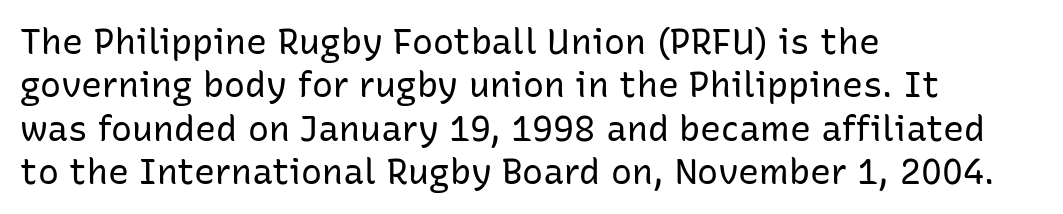
The image shows 35 px regular-weight sans-serif type, upright; set left-aligned, line spacing 1.24x, normal letter spacing, not underlined; low stroke contrast and a medium x-height.
